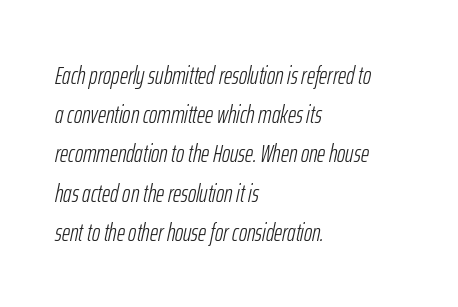
The image shows 25 px text type, italic (leaning right); set left-aligned, normal line spacing (1.57x), normal letter spacing, not underlined.
